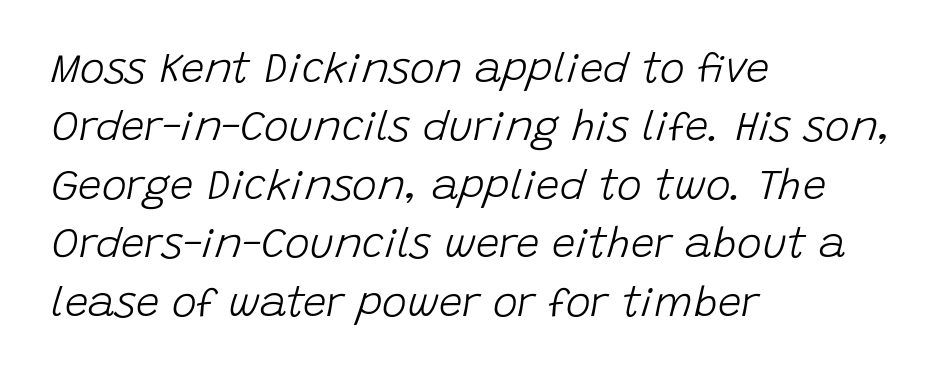
Q: Is the text bold? A: No.
Q: Is the text italic (slanted)? A: Yes, it leans right by about 15 degrees.
Q: Is the text underlined? A: No.
Q: How is the paragraph aligned? A: Left-aligned.
Q: Is the spacing between letters normal or unusually wide? A: Normal.
Q: Is the spacing between lines tight, normal or loose? A: Normal.
Q: Width (condensed, normal, or wide)? A: Normal.
Q: Stroke contrast? A: Low.
Q: x-height? A: Large.
Q: Monospaced? A: No.
